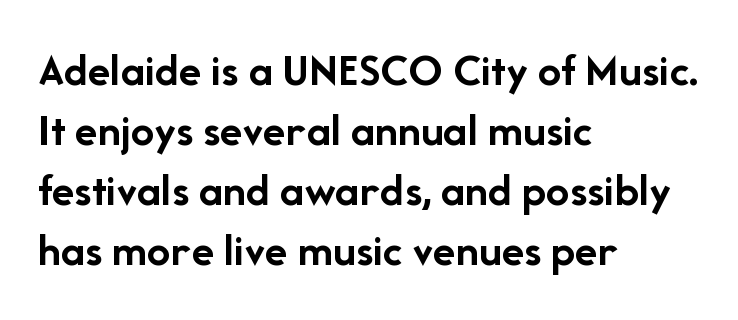
Every stem runs plumb, perpendicular to the baseline. The zone under the glyphs is completely vacant. These lines are rendered in a variable-pitch font. The rendering uses a bold face; every stroke is thick and dark. Does the copy run flush right? No — it runs flush left. A typesetter would label this face a sans.
